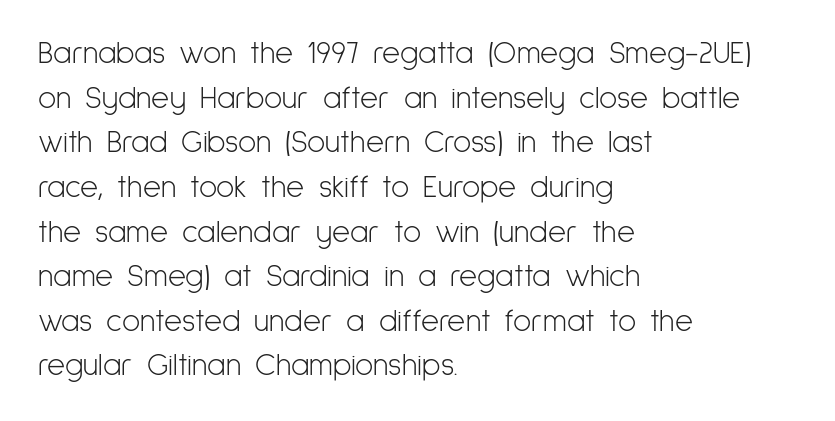
The image shows 31 px light, condensed sans-serif type, upright; set left-aligned, normal line spacing (1.44x), normal letter spacing, not underlined; low stroke contrast and a medium x-height.
